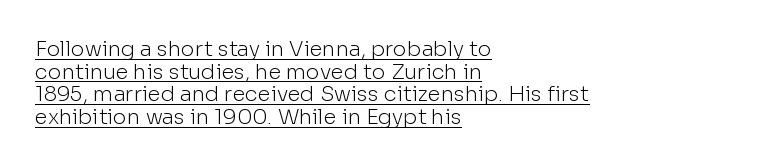
The letters stand straight up with perfectly vertical stems. The specimen includes a rule beneath the text block's lines. Stems here are at most as thick as an everyday book face. One glance says dense: line gaps are narrower than usual. Tracking value appears to be zero — textbook default spacing. The typesetter chose a ragged-right arrangement here.
